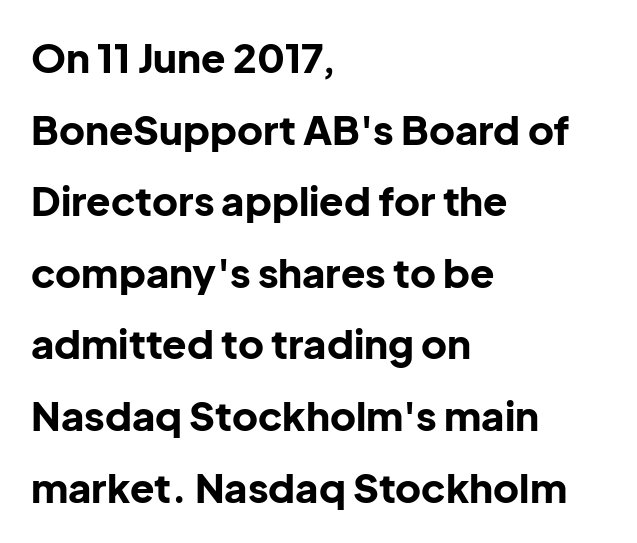
{"serif": "no", "italic": "no", "bold": "yes", "weight": "bold", "width": "normal", "stroke_contrast": "low", "x_height": "medium", "monospaced": "no", "underline": "no", "align": "left", "line_spacing_ratio": 1.79, "letter_spacing": "normal", "letter_spacing_em": 0.0, "glyph_px": 40}
